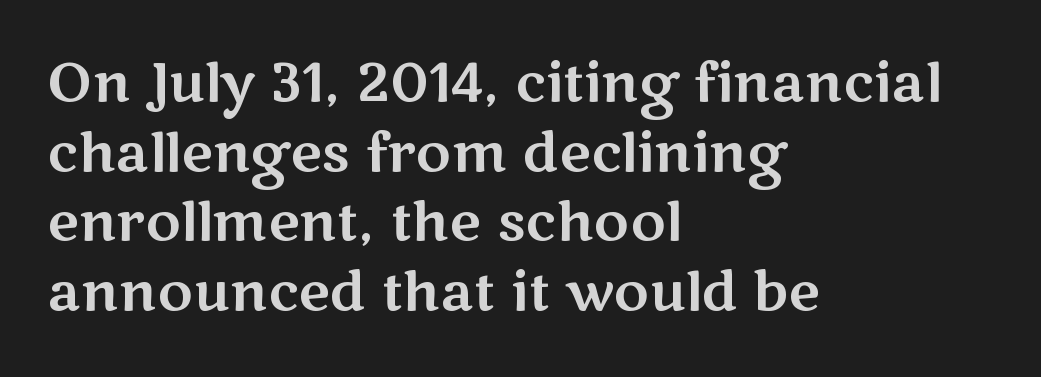
{"serif": "no", "italic": "no", "width": "wide", "stroke_contrast": "medium", "x_height": "medium", "monospaced": "no", "underline": "no", "align": "left", "line_spacing": "normal", "line_spacing_ratio": 1.29, "letter_spacing": "normal", "letter_spacing_em": 0.0, "glyph_px": 54}
